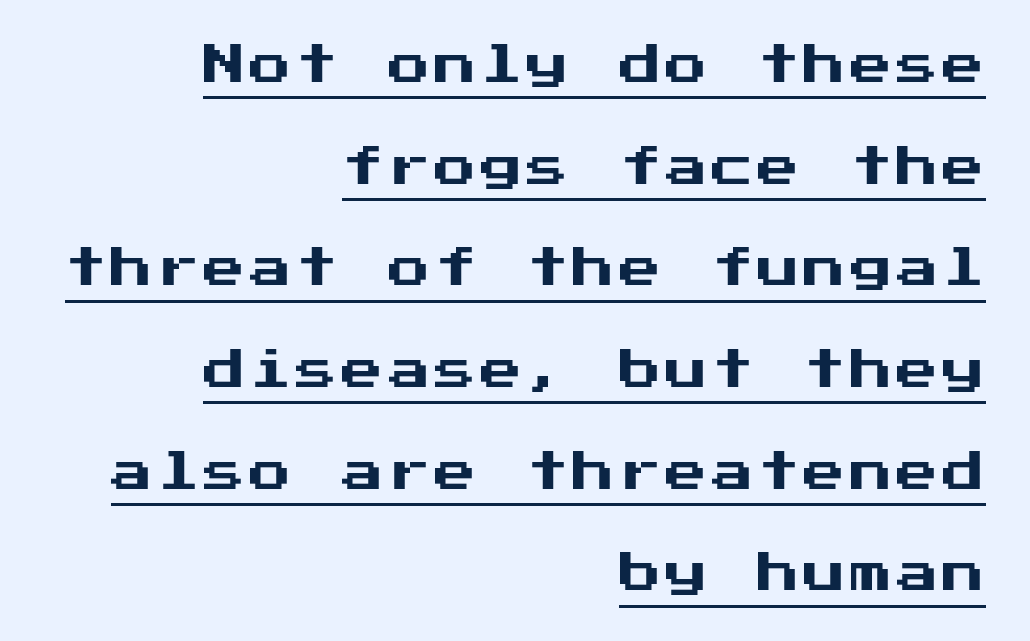
To sum up the face: it is a sans, with no serifs. Students, observe the line beneath the letters — that is underlining. One-word summary of the alignment: right. The typography opts for an upright posture over an oblique one. The lines are spread far apart with generous leading.
